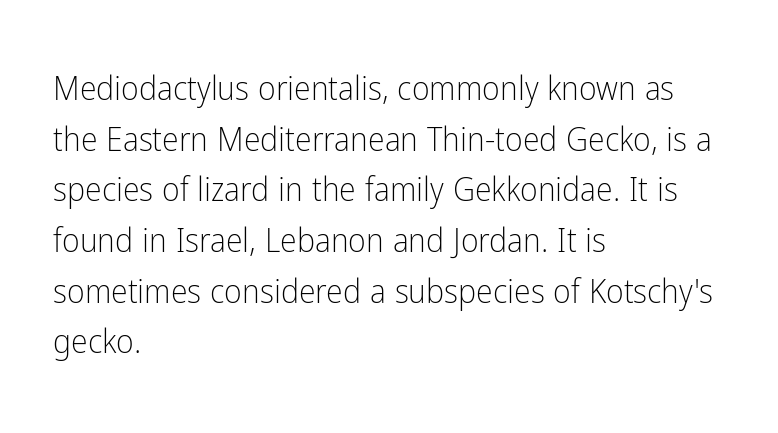
Do the letters lean? They stand straight. The baseline area is clear. The face used here is proportionally spaced, like ordinary book or web type. Nothing sits at the stroke ends, so this counts as sans-serif. The block of text has a typical density, with ordinary space between rows.
